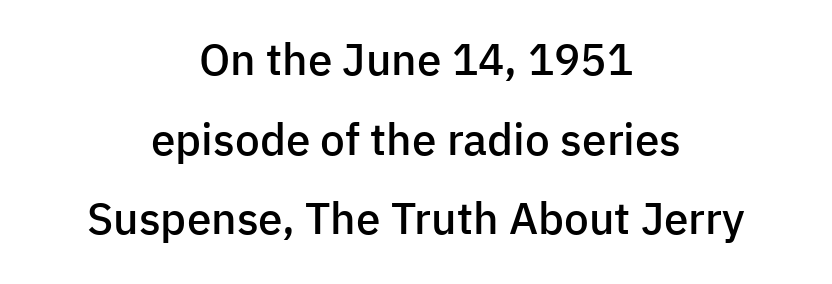
Typographic density is moderately raised because the face is semibold. Look at the bottom of the vertical strokes: they stop flat, with no serifs. Do the characters align in a grid? No, the font is proportional. The gaps between neighbouring characters are ordinary and unremarkable. The rendering positions every line midway between the sides.
